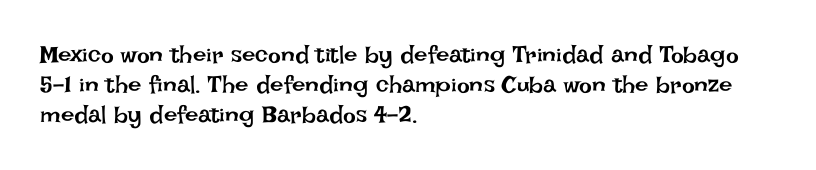
The image shows 24 px text type, upright; set left-aligned, normal line spacing (1.26x), normal letter spacing, not underlined.
